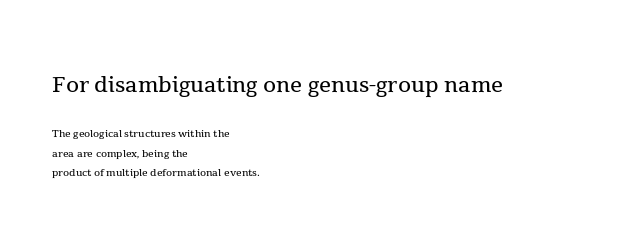
Q: Is the text bold? A: No.
Q: Is the text italic (slanted)? A: No, it is upright.
Q: Is the typeface a serif or a sans-serif typeface? A: Serif.
Q: Is the text underlined? A: No.
Q: How is the paragraph aligned? A: Left-aligned.
Q: Is the spacing between letters normal or unusually wide? A: Normal.
Q: Is the spacing between lines tight, normal or loose? A: Normal.
Q: Which block of text is set in a larger size, the first (top) or the second (bottom)? A: The first (top) one.
Q: Width (condensed, normal, or wide)? A: Normal.
Q: x-height? A: Medium.
Q: Monospaced? A: No.
